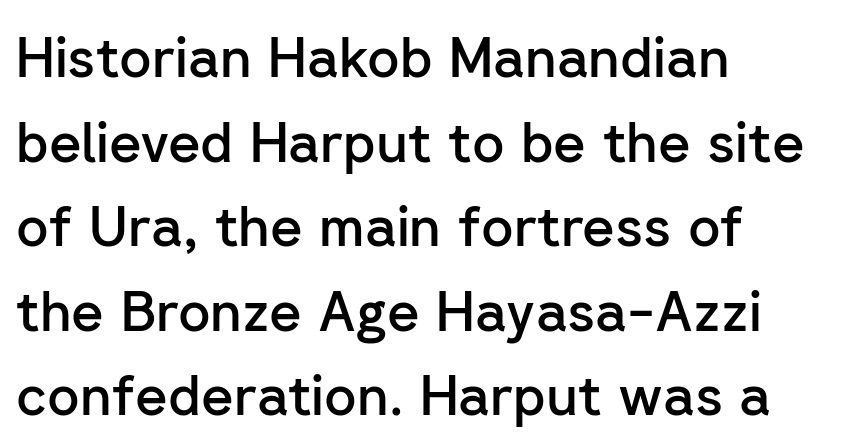
{"serif": "no", "italic": "no", "bold": "semi", "weight": "semibold", "width": "normal", "stroke_contrast": "low", "x_height": "medium", "monospaced": "no", "underline": "no", "align": "left", "line_spacing": "normal", "line_spacing_ratio": 1.51, "letter_spacing": "normal", "letter_spacing_em": 0.0, "glyph_px": 56}
